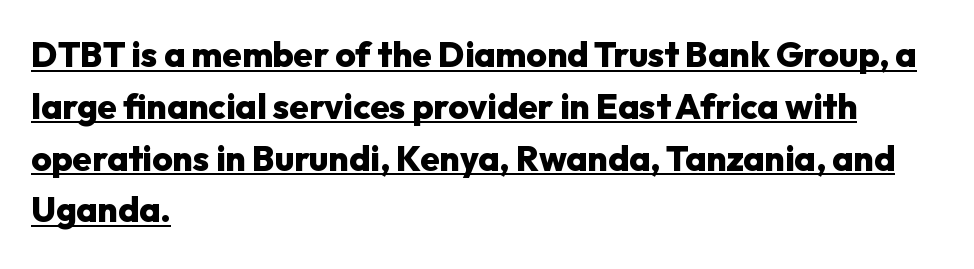
The image shows 35 px heavy sans-serif type, upright; set left-aligned, normal line spacing (1.48x), normal letter spacing, underlined; low stroke contrast and a medium x-height.
